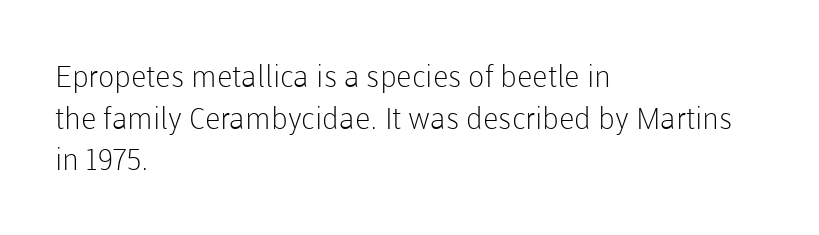
Q: Is the text bold? A: No.
Q: Is the text italic (slanted)? A: No, it is upright.
Q: Is the typeface a serif or a sans-serif typeface? A: Sans-serif.
Q: Is the text underlined? A: No.
Q: How is the paragraph aligned? A: Left-aligned.
Q: Is the spacing between letters normal or unusually wide? A: Normal.
Q: Is the spacing between lines tight, normal or loose? A: Normal.
Q: Width (condensed, normal, or wide)? A: Normal.
Q: Stroke contrast? A: Low.
Q: x-height? A: Medium.
Q: Monospaced? A: No.
